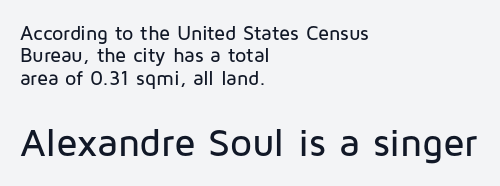
Q: Is the text italic (slanted)? A: No, it is upright.
Q: Is the typeface a serif or a sans-serif typeface? A: Sans-serif.
Q: Is the text underlined? A: No.
Q: How is the paragraph aligned? A: Left-aligned.
Q: Is the spacing between letters normal or unusually wide? A: Normal.
Q: Is the spacing between lines tight, normal or loose? A: Tight.
Q: Which block of text is set in a larger size, the first (top) or the second (bottom)? A: The second (bottom) one.
Q: Width (condensed, normal, or wide)? A: Normal.
Q: Stroke contrast? A: Low.
Q: x-height? A: Medium.
Q: Monospaced? A: No.
